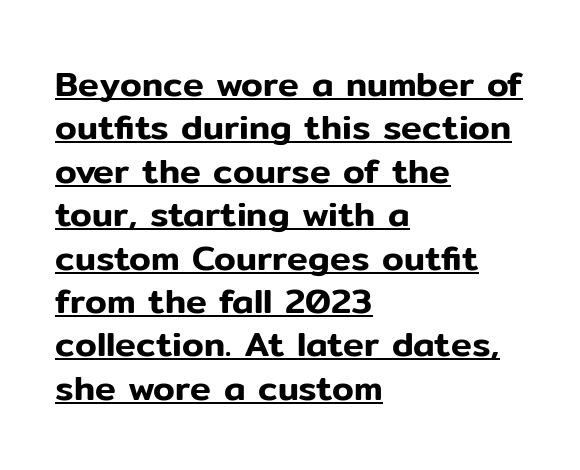
Q: Is the text italic (slanted)? A: No, it is upright.
Q: Is the typeface a serif or a sans-serif typeface? A: Sans-serif.
Q: Is the text underlined? A: Yes.
Q: How is the paragraph aligned? A: Left-aligned.
Q: Is the spacing between letters normal or unusually wide? A: Normal.
Q: Width (condensed, normal, or wide)? A: Normal.
Q: Stroke contrast? A: Low.
Q: x-height? A: Medium.
Q: Monospaced? A: No.
